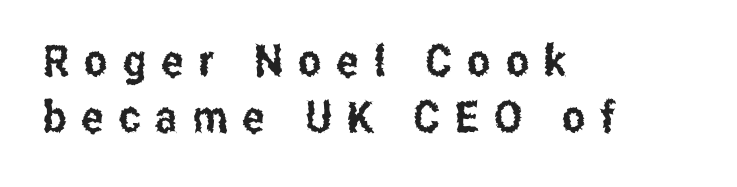
Q: Is the text italic (slanted)? A: No, it is upright.
Q: Is the typeface a serif or a sans-serif typeface? A: Sans-serif.
Q: Is the text underlined? A: No.
Q: How is the paragraph aligned? A: Left-aligned.
Q: Is the spacing between letters normal or unusually wide? A: Unusually wide.
Q: Is the spacing between lines tight, normal or loose? A: Normal.
Q: Width (condensed, normal, or wide)? A: Condensed.
Q: Stroke contrast? A: Low.
Q: x-height? A: Medium.
Q: Monospaced? A: No.
